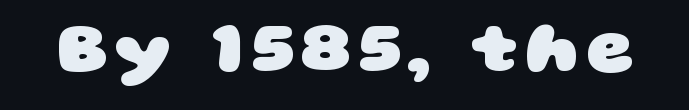
Q: Is the text bold? A: Yes.
Q: Is the typeface a serif or a sans-serif typeface? A: Sans-serif.
Q: Is the text underlined? A: No.
Q: Width (condensed, normal, or wide)? A: Wide.
Q: Stroke contrast? A: Low.
Q: x-height? A: Large.
Q: Monospaced? A: No.
